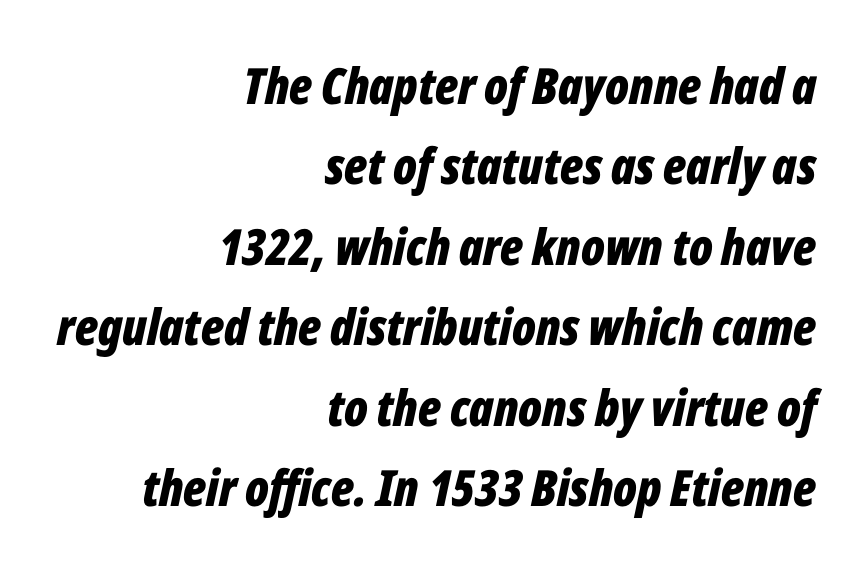
The image shows 50 px bold, condensed type, italic (leaning right); set right-aligned, normal line spacing (1.61x), normal letter spacing, not underlined; low stroke contrast and a medium x-height.
